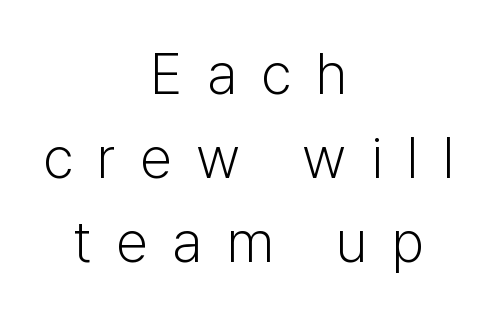
The weight would be labelled regular, book, light, or lighter still. Look at the bottom of the vertical strokes: they stop flat, with no serifs. Bare-footed words on every line. These lines sit exactly where default settings would place them.
